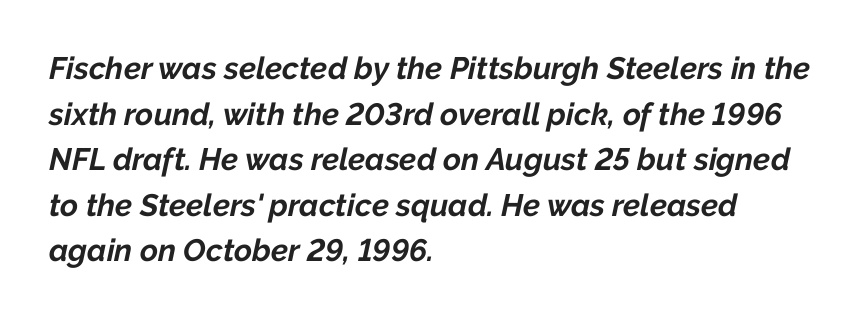
The space between consecutive lines is moderate. The font is running at its bold setting. In CSS terms this would be text-align: left. Descenders are the only things crossing below the line. Spacing between characters is what you'd get straight out of the box. The passage shown is typed in a proportional face where columns would drift.
